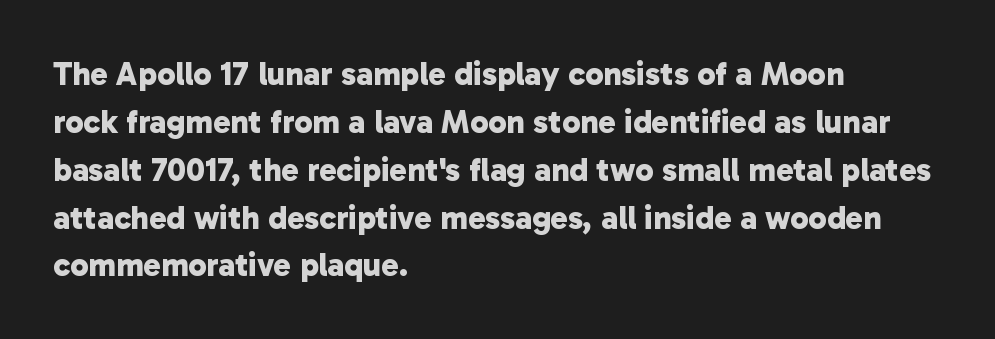
The image shows 33 px bold sans-serif type; set left-aligned, normal line spacing (1.45x), normal letter spacing, not underlined; low stroke contrast and a medium x-height.
